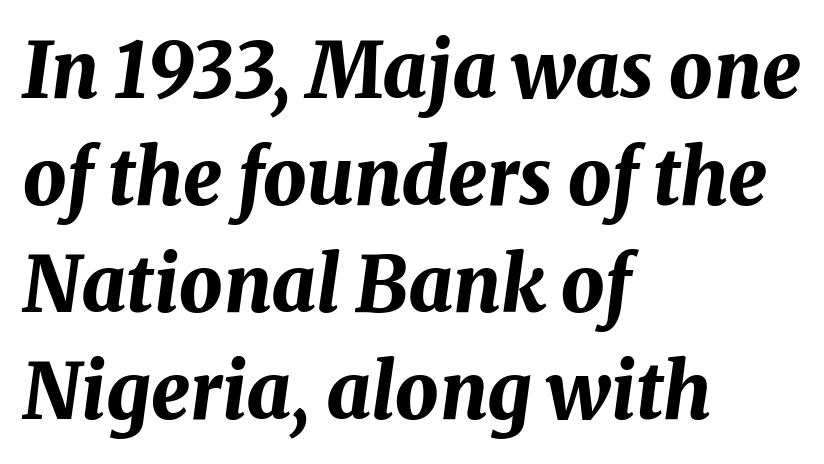
{"italic": "yes", "lean": "right", "slant_degrees": 8, "bold": "yes", "weight": "bold", "width": "normal", "stroke_contrast": "medium", "x_height": "medium", "monospaced": "no", "underline": "no", "align": "left", "line_spacing": "normal", "line_spacing_ratio": 1.39, "letter_spacing": "normal", "letter_spacing_em": 0.0, "glyph_px": 77}
